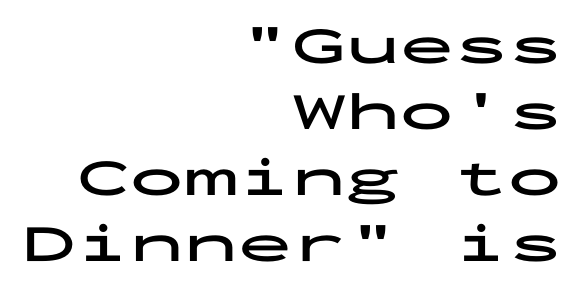
Q: Is the text bold? A: Yes.
Q: Is the text italic (slanted)? A: No, it is upright.
Q: Is the typeface a serif or a sans-serif typeface? A: Sans-serif.
Q: Is the text underlined? A: No.
Q: How is the paragraph aligned? A: Right-aligned.
Q: Is the spacing between letters normal or unusually wide? A: Normal.
Q: Width (condensed, normal, or wide)? A: Wide.
Q: Stroke contrast? A: Low.
Q: x-height? A: Medium.
Q: Monospaced? A: Yes.
